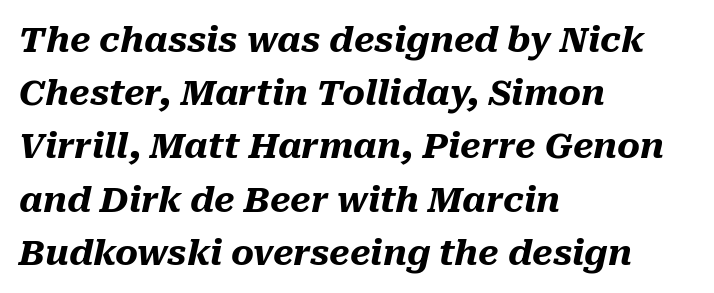
Q: Is the text bold? A: Yes.
Q: Is the text italic (slanted)? A: Yes, it leans right by about 10 degrees.
Q: Is the text underlined? A: No.
Q: How is the paragraph aligned? A: Left-aligned.
Q: Is the spacing between letters normal or unusually wide? A: Normal.
Q: Is the spacing between lines tight, normal or loose? A: Normal.
Q: Width (condensed, normal, or wide)? A: Normal.
Q: Stroke contrast? A: Medium.
Q: x-height? A: Medium.
Q: Monospaced? A: No.
